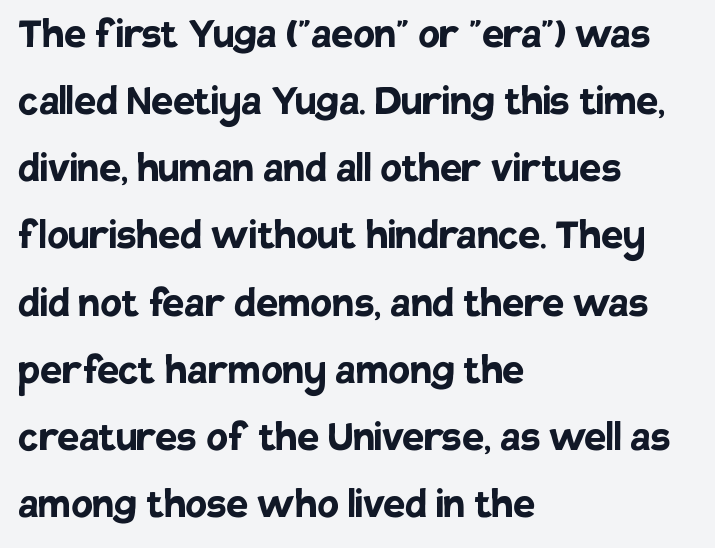
Q: Is the text bold? A: Yes.
Q: Is the text italic (slanted)? A: No, it is upright.
Q: Is the typeface a serif or a sans-serif typeface? A: Sans-serif.
Q: Is the text underlined? A: No.
Q: How is the paragraph aligned? A: Left-aligned.
Q: Is the spacing between letters normal or unusually wide? A: Normal.
Q: Is the spacing between lines tight, normal or loose? A: Normal.
Q: Width (condensed, normal, or wide)? A: Normal.
Q: Stroke contrast? A: Low.
Q: x-height? A: Large.
Q: Monospaced? A: No.
